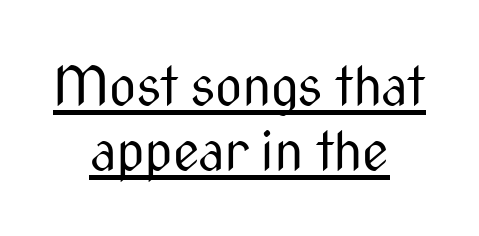
Short note: letters normally spaced. Stroke thickness stays within the range of a standard reading face or lighter. The rendering positions every line midway between the sides. Tall strokes in this sample are plumb rather than angled.
